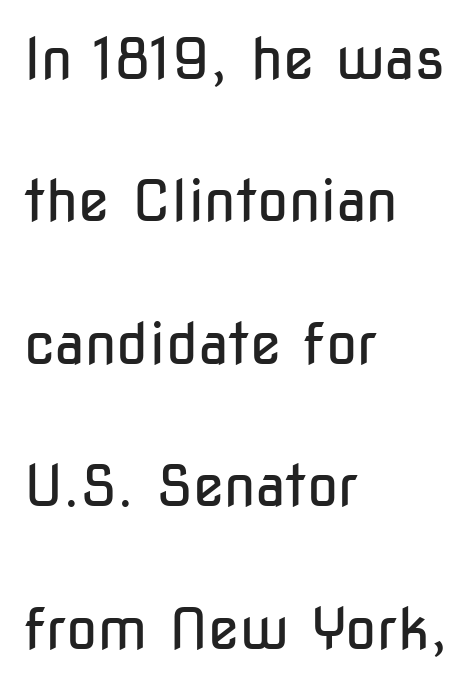
The image shows 57 px regular-weight, condensed sans-serif type, upright; set left-aligned, loose line spacing (2.5x), normal letter spacing, not underlined; low stroke contrast and a medium x-height.
